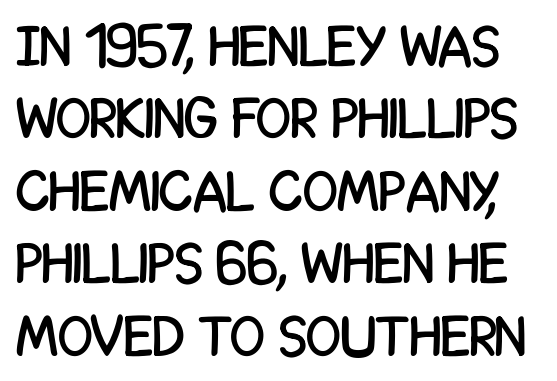
Q: Is the text italic (slanted)? A: No, it is upright.
Q: Is the typeface a serif or a sans-serif typeface? A: Sans-serif.
Q: Is the text underlined? A: No.
Q: Is the spacing between letters normal or unusually wide? A: Normal.
Q: Is the spacing between lines tight, normal or loose? A: Normal.
Q: Width (condensed, normal, or wide)? A: Condensed.
Q: Stroke contrast? A: Low.
Q: x-height? A: Large.
Q: Monospaced? A: No.
